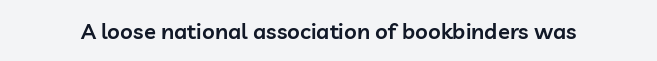
The image shows 22 px text type, upright; set normal letter spacing, not underlined.
